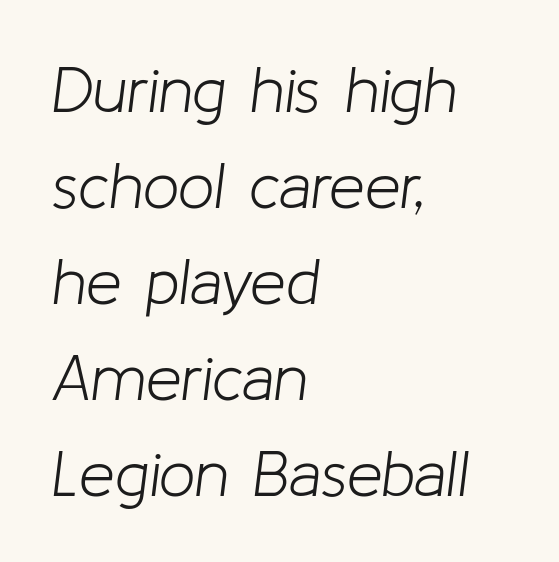
The image shows 64 px light type, italic (leaning right); set left-aligned, normal line spacing (1.5x), normal letter spacing, not underlined; low stroke contrast and a medium x-height.
